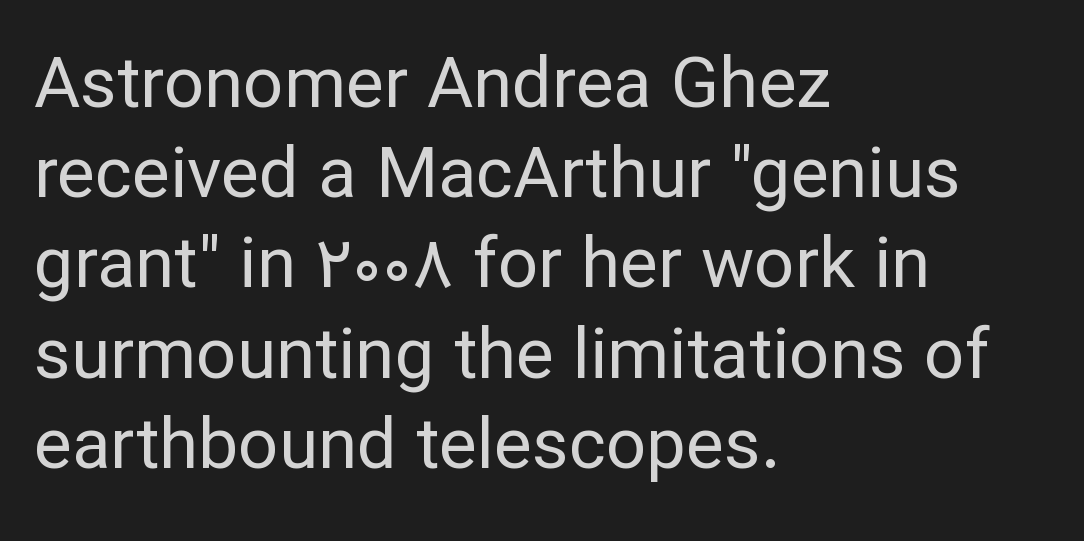
{"serif": "no", "italic": "no", "bold": "no", "weight": "regular", "width": "normal", "stroke_contrast": "low", "x_height": "medium", "monospaced": "no", "underline": "no", "align": "left", "line_spacing": "normal", "line_spacing_ratio": 1.27, "letter_spacing": "normal", "letter_spacing_em": 0.0, "glyph_px": 71}
